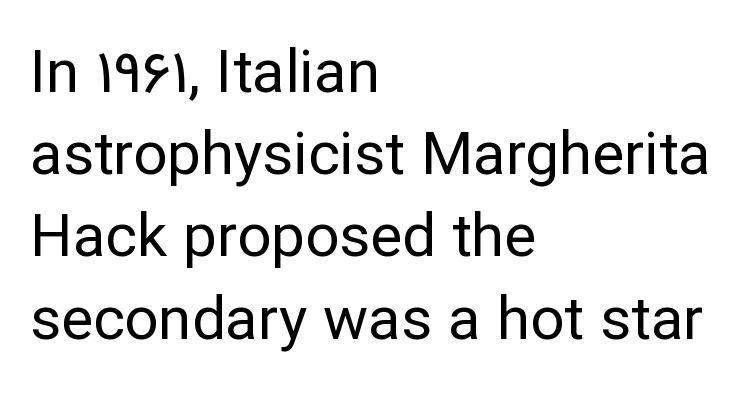
{"serif": "no", "italic": "no", "bold": "no", "weight": "regular", "width": "normal", "stroke_contrast": "low", "x_height": "medium", "monospaced": "no", "underline": "no", "align": "left", "line_spacing": "normal", "line_spacing_ratio": 1.37, "letter_spacing": "normal", "letter_spacing_em": 0.0, "glyph_px": 60}
